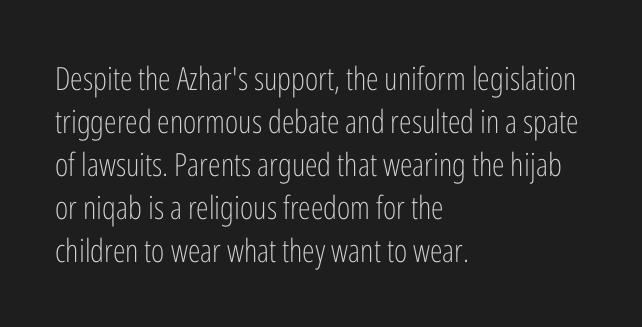
The image shows 32 px light, condensed sans-serif type, upright; set left-aligned, normal line spacing (1.34x), normal letter spacing, not underlined; low stroke contrast and a medium x-height.
